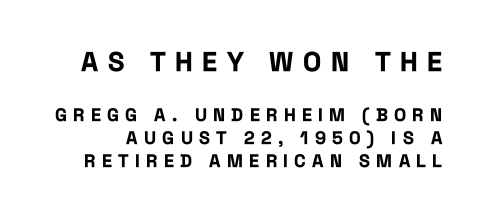
Whoever set this chose a conventional vertical rhythm. Visually, the top section dominates because its glyphs are scaled up. The type is letterspaced generously, with wide tracking. As a designer I'd log this as weight 700, bold. Rendered with straight, roman letterforms. Check under the words: just untouched page.
